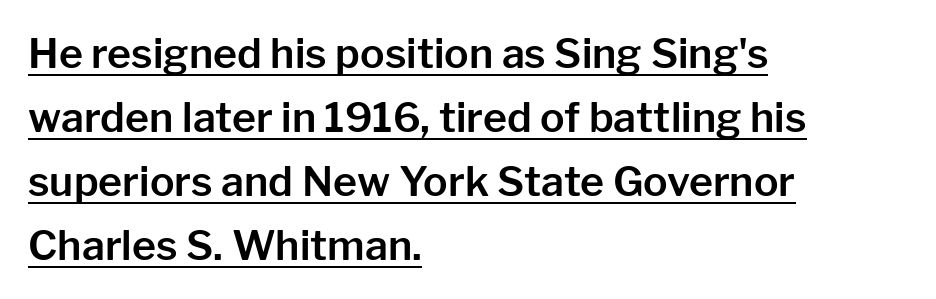
Q: Is the text italic (slanted)? A: No, it is upright.
Q: Is the typeface a serif or a sans-serif typeface? A: Sans-serif.
Q: Is the text underlined? A: Yes.
Q: How is the paragraph aligned? A: Left-aligned.
Q: Is the spacing between letters normal or unusually wide? A: Normal.
Q: Is the spacing between lines tight, normal or loose? A: Normal.
Q: Width (condensed, normal, or wide)? A: Normal.
Q: Stroke contrast? A: Low.
Q: x-height? A: Medium.
Q: Monospaced? A: No.
